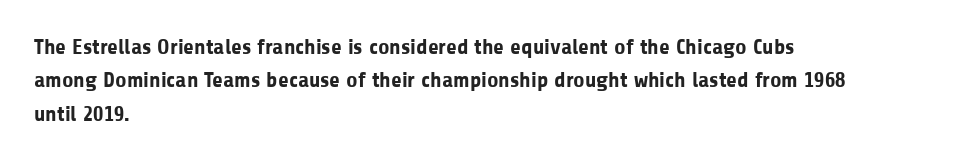
Q: Is the text bold? A: Yes.
Q: Is the text italic (slanted)? A: No, it is upright.
Q: Is the text underlined? A: No.
Q: How is the paragraph aligned? A: Left-aligned.
Q: Is the spacing between letters normal or unusually wide? A: Normal.
Q: Is the spacing between lines tight, normal or loose? A: Normal.
